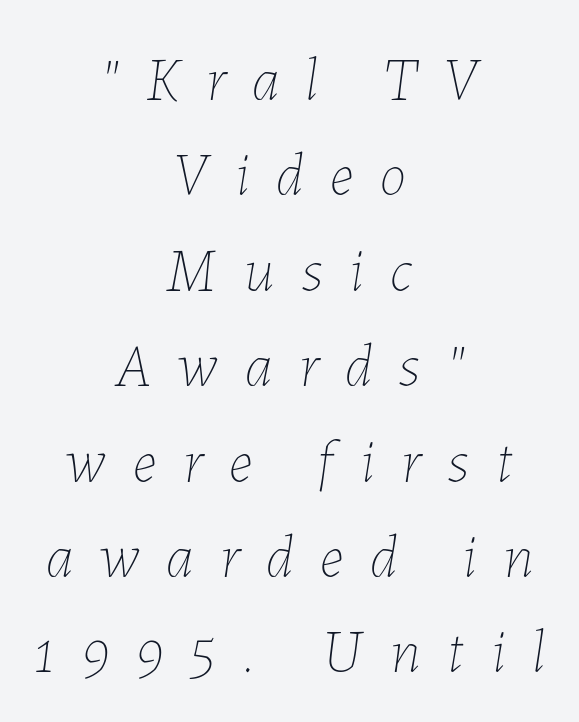
Q: Is the text bold? A: No.
Q: Is the text italic (slanted)? A: Yes, it leans right by about 7 degrees.
Q: Is the text underlined? A: No.
Q: How is the paragraph aligned? A: Centered.
Q: Is the spacing between letters normal or unusually wide? A: Unusually wide.
Q: Is the spacing between lines tight, normal or loose? A: Normal.
Q: Width (condensed, normal, or wide)? A: Normal.
Q: Stroke contrast? A: Low.
Q: x-height? A: Medium.
Q: Monospaced? A: No.
